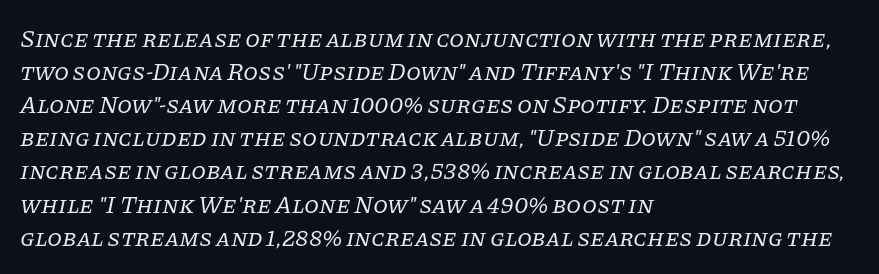
No chunkiness to these letters — they're not bold. Descender tails drop into unmarked territory. Observe the ordinary spacing: letters are neighbours, not strangers. Is there much room between lines? A standard amount, neither cramped nor airy. Compared with a centered layout, this one pins lines to the left instead.
